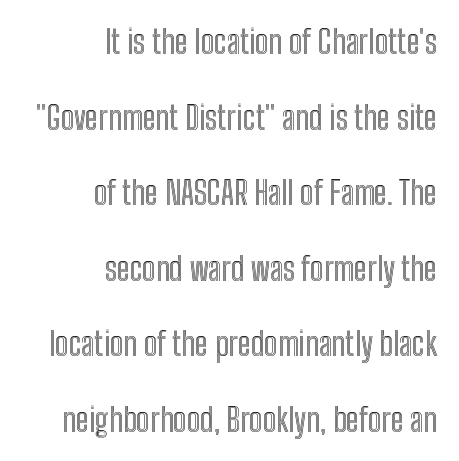
Q: Is the text italic (slanted)? A: No, it is upright.
Q: Is the text underlined? A: No.
Q: How is the paragraph aligned? A: Right-aligned.
Q: Is the spacing between letters normal or unusually wide? A: Normal.
Q: Is the spacing between lines tight, normal or loose? A: Loose.
Q: Width (condensed, normal, or wide)? A: Condensed.
Q: x-height? A: Medium.
Q: Monospaced? A: No.
